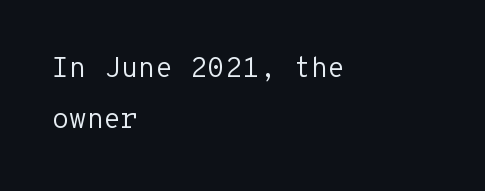
Q: Is the text bold? A: No.
Q: Is the text italic (slanted)? A: No, it is upright.
Q: Is the typeface a serif or a sans-serif typeface? A: Sans-serif.
Q: Is the text underlined? A: No.
Q: How is the paragraph aligned? A: Left-aligned.
Q: Is the spacing between letters normal or unusually wide? A: Normal.
Q: Width (condensed, normal, or wide)? A: Normal.
Q: Stroke contrast? A: Low.
Q: x-height? A: Medium.
Q: Monospaced? A: Yes.
